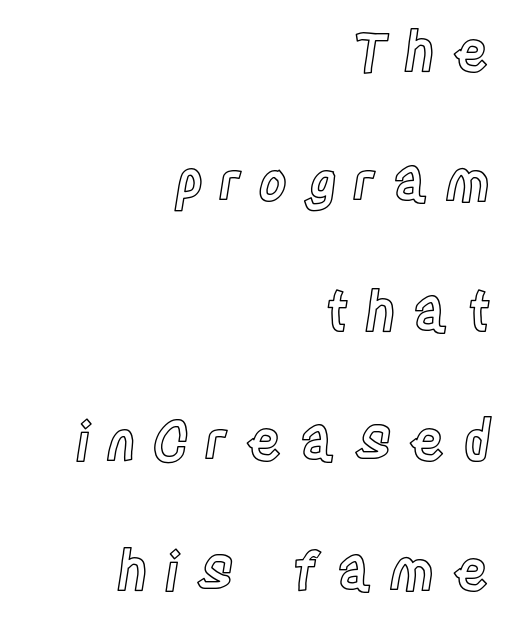
{"width": "condensed", "x_height": "large", "monospaced": "no", "underline": "no", "align": "right", "line_spacing": "loose", "line_spacing_ratio": 2.36, "letter_spacing": "wide", "letter_spacing_em": 0.3, "glyph_px": 55}
